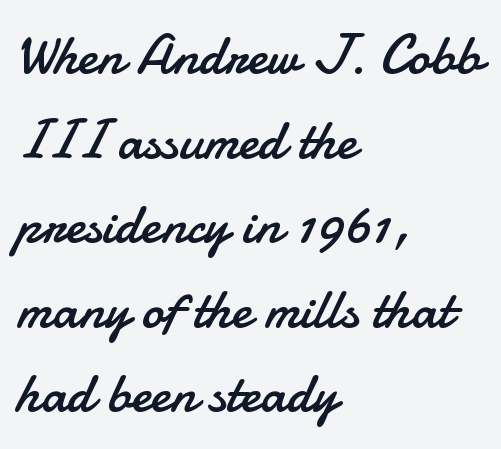
Q: Is the text bold? A: No.
Q: Is the text italic (slanted)? A: Yes.
Q: Is the typeface a serif or a sans-serif typeface? A: Sans-serif.
Q: Is the text underlined? A: No.
Q: How is the paragraph aligned? A: Left-aligned.
Q: Is the spacing between letters normal or unusually wide? A: Normal.
Q: Is the spacing between lines tight, normal or loose? A: Normal.
Q: Width (condensed, normal, or wide)? A: Normal.
Q: Stroke contrast? A: Low.
Q: x-height? A: Small.
Q: Monospaced? A: No.
